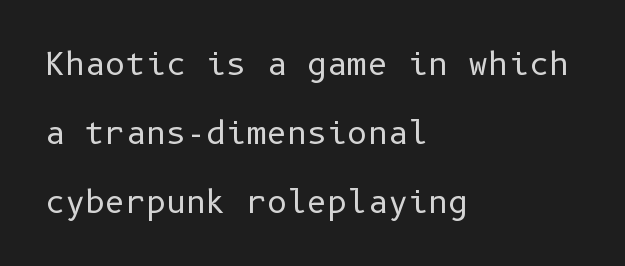
{"serif": "no", "italic": "no", "bold": "no", "weight": "regular", "width": "normal", "stroke_contrast": "low", "x_height": "medium", "underline": "no", "align": "left", "line_spacing": "loose", "line_spacing_ratio": 2.22, "letter_spacing": "normal", "letter_spacing_em": 0.0, "glyph_px": 31}
